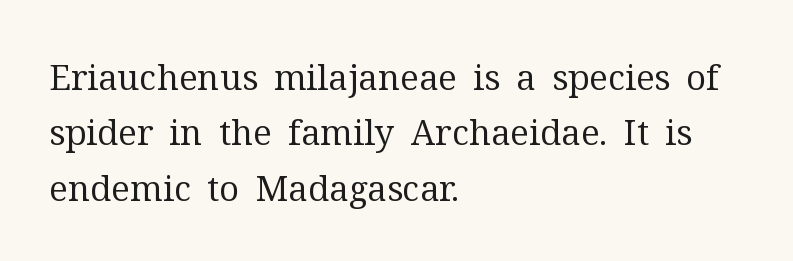
Only glyphs here, with clear space below each row. Standard letterfit; no display-style spreading of the glyphs. Each stroke keeps to a modest, everyday thickness or less. Honestly, the row spacing looks completely unremarkable.
